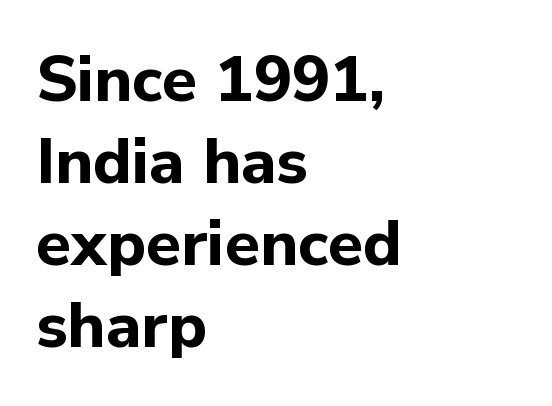
The image shows 64 px bold sans-serif type, upright; set left-aligned, normal line spacing (1.28x), normal letter spacing, not underlined; low stroke contrast and a medium x-height.
